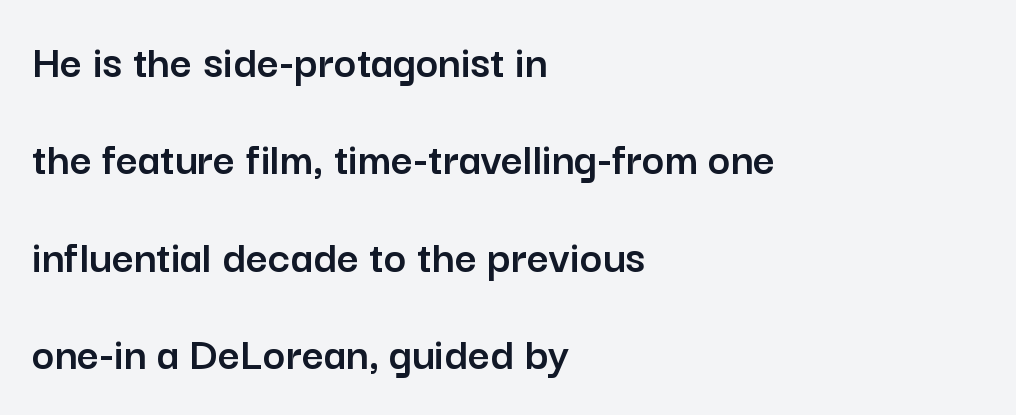
Q: Is the text italic (slanted)? A: No, it is upright.
Q: Is the typeface a serif or a sans-serif typeface? A: Sans-serif.
Q: Is the text underlined? A: No.
Q: How is the paragraph aligned? A: Left-aligned.
Q: Is the spacing between letters normal or unusually wide? A: Normal.
Q: Is the spacing between lines tight, normal or loose? A: Loose.
Q: Width (condensed, normal, or wide)? A: Normal.
Q: Stroke contrast? A: Low.
Q: x-height? A: Medium.
Q: Monospaced? A: No.
